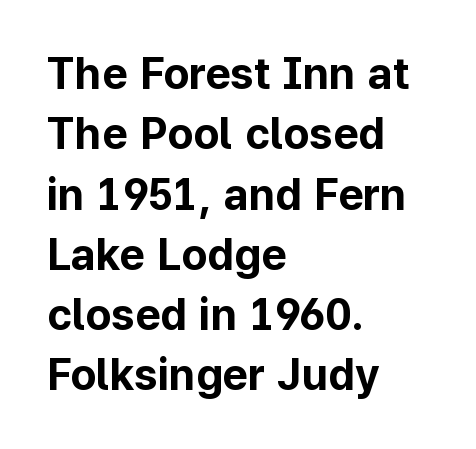
{"serif": "no", "italic": "no", "bold": "yes", "weight": "bold", "width": "normal", "stroke_contrast": "low", "x_height": "medium", "monospaced": "no", "underline": "no", "align": "left", "line_spacing": "normal", "line_spacing_ratio": 1.37, "letter_spacing": "normal", "letter_spacing_em": 0.0, "glyph_px": 44}
